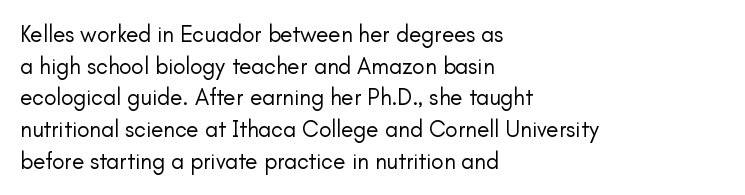
A roman cut, with each character standing at attention. Line spacing here is normal. The text block is weighted toward the left margin, trailing off unevenly rightward. Lines of text with bare space underneath. Nothing unusual about the tracking: characters are spaced as the font intends. A quiet, ordinary-to-light weight characterises the typeface.
